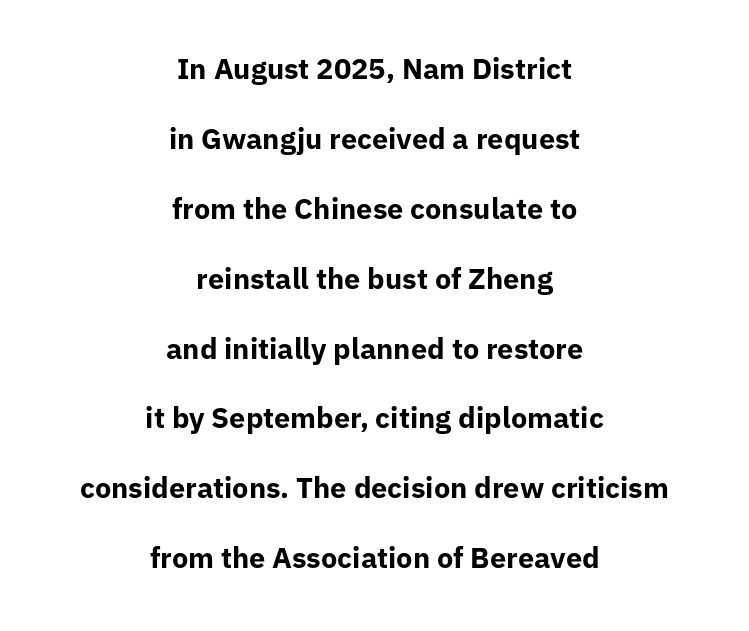
Q: Is the text bold? A: Yes.
Q: Is the text italic (slanted)? A: No, it is upright.
Q: Is the typeface a serif or a sans-serif typeface? A: Sans-serif.
Q: Is the text underlined? A: No.
Q: How is the paragraph aligned? A: Centered.
Q: Is the spacing between letters normal or unusually wide? A: Normal.
Q: Is the spacing between lines tight, normal or loose? A: Loose.
Q: Width (condensed, normal, or wide)? A: Normal.
Q: Stroke contrast? A: Low.
Q: x-height? A: Medium.
Q: Monospaced? A: No.
